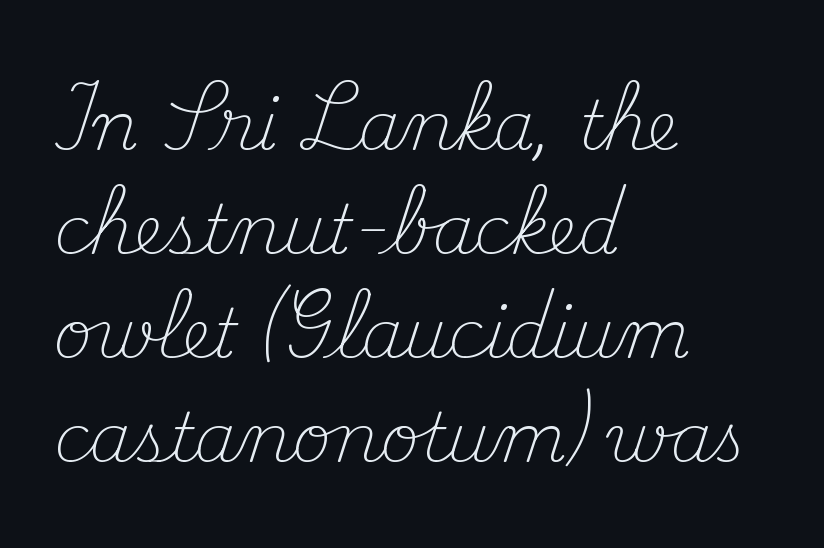
The image shows 67 px light serif type; set left-aligned, normal line spacing (1.55x), normal letter spacing, not underlined; medium stroke contrast and a small x-height.
